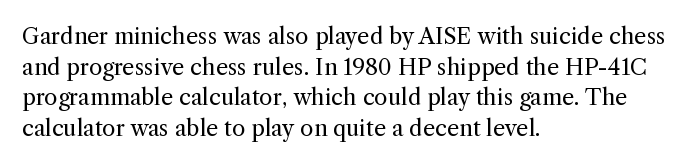
Here the glyphs are tracked normally, forming tight word shapes. This sample keeps an unexceptional amount of space between lines. Every character sits straight up, as roman type does. Each stroke keeps to a modest, everyday thickness or less. This rendering uses left alignment, leaving the right contour irregular. Descenders are the only things crossing below the line.
